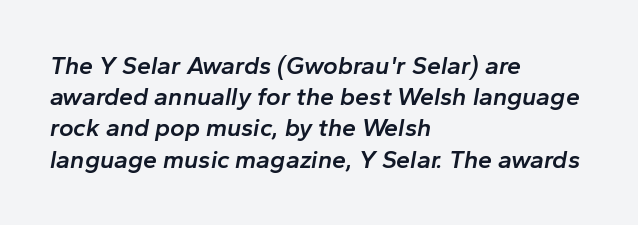
The image shows 25 px text type, italic (leaning right); set left-aligned, normal line spacing (1.25x), normal letter spacing, not underlined.
